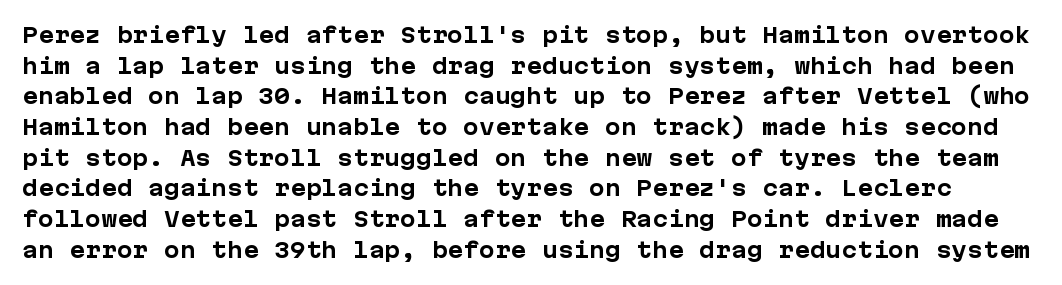
The image shows 21 px bold type, upright; set normal line spacing (1.46x), normal letter spacing, not underlined.
